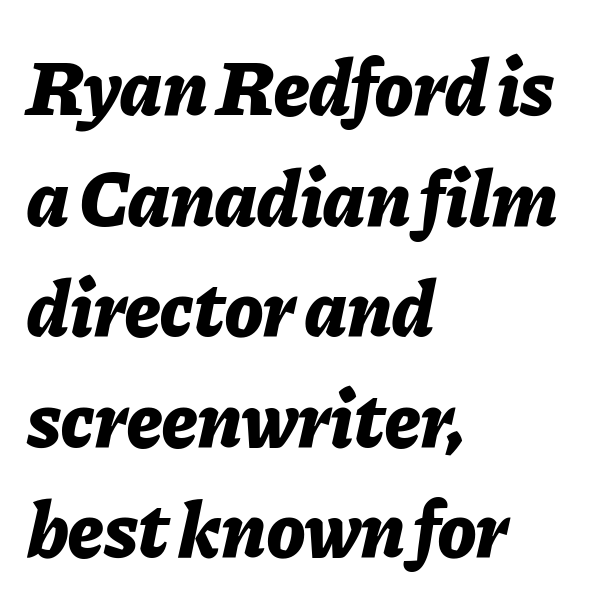
Q: Is the text bold? A: Yes.
Q: Is the text italic (slanted)? A: Yes, it leans right by about 11 degrees.
Q: Is the text underlined? A: No.
Q: How is the paragraph aligned? A: Left-aligned.
Q: Is the spacing between letters normal or unusually wide? A: Normal.
Q: Is the spacing between lines tight, normal or loose? A: Normal.
Q: Width (condensed, normal, or wide)? A: Normal.
Q: Stroke contrast? A: Low.
Q: x-height? A: Medium.
Q: Monospaced? A: No.
